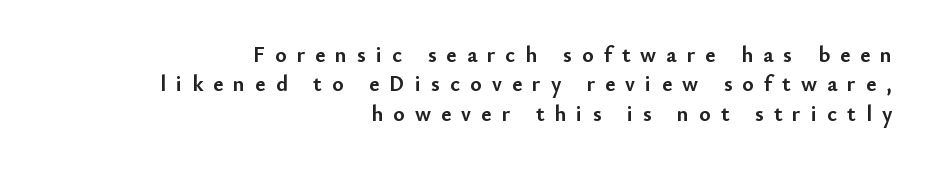
What's the leading like? Ordinary, nothing unusual. The paragraph shown leans on its right margin. This is the regular roman posture of the typeface. Nobody drew a line under any word here. Compared with an ordinary text face, these strokes are far heavier — a full bold.
